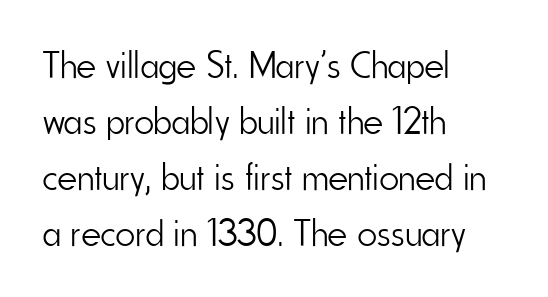
The image shows 38 px light, condensed sans-serif type, upright; set left-aligned, normal line spacing (1.47x), normal letter spacing, not underlined; low stroke contrast and a small x-height.
